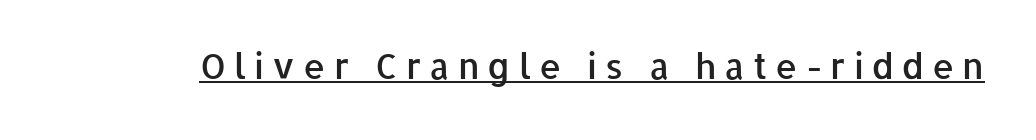
The image shows 35 px semibold sans-serif type, upright; set unusually wide letter spacing (+0.23 em), underlined; low stroke contrast and a medium x-height.
